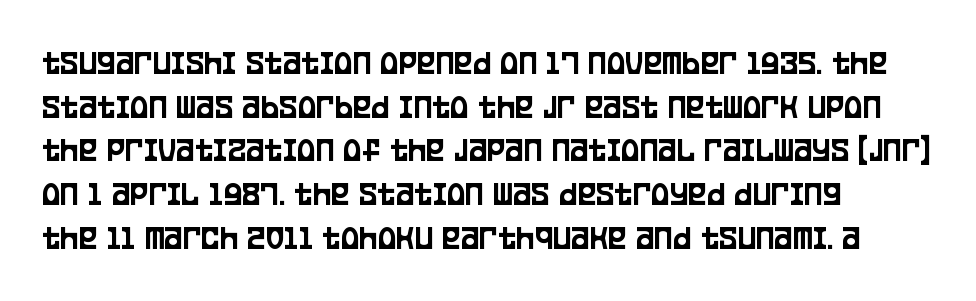
The vertical gap from one line to the next is medium. The line texture is even and compact thanks to regular tracking. This rendering features lettering with no underline. No italicization has been applied; the sample stays upright.
